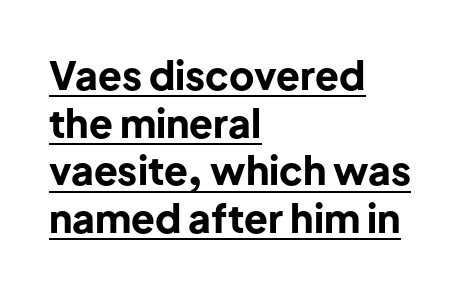
Q: Is the text bold? A: Yes.
Q: Is the text italic (slanted)? A: No, it is upright.
Q: Is the typeface a serif or a sans-serif typeface? A: Sans-serif.
Q: Is the text underlined? A: Yes.
Q: How is the paragraph aligned? A: Left-aligned.
Q: Is the spacing between letters normal or unusually wide? A: Normal.
Q: Width (condensed, normal, or wide)? A: Normal.
Q: Stroke contrast? A: Low.
Q: x-height? A: Medium.
Q: Monospaced? A: No.
